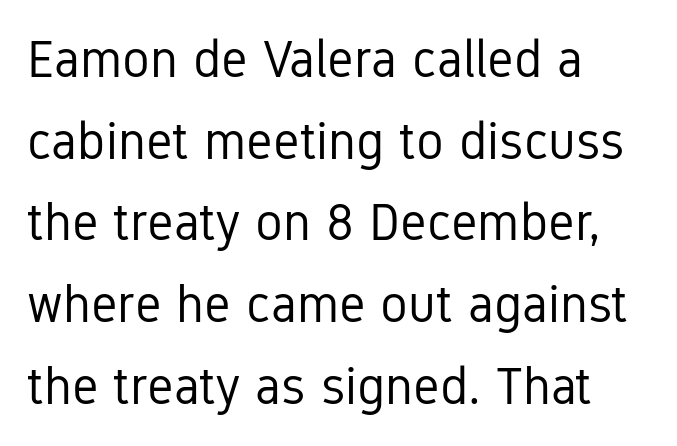
Q: Is the text bold? A: No.
Q: Is the text italic (slanted)? A: No, it is upright.
Q: Is the typeface a serif or a sans-serif typeface? A: Sans-serif.
Q: Is the text underlined? A: No.
Q: How is the paragraph aligned? A: Left-aligned.
Q: Is the spacing between letters normal or unusually wide? A: Normal.
Q: Is the spacing between lines tight, normal or loose? A: Normal.
Q: Width (condensed, normal, or wide)? A: Condensed.
Q: Stroke contrast? A: Low.
Q: x-height? A: Medium.
Q: Monospaced? A: No.
